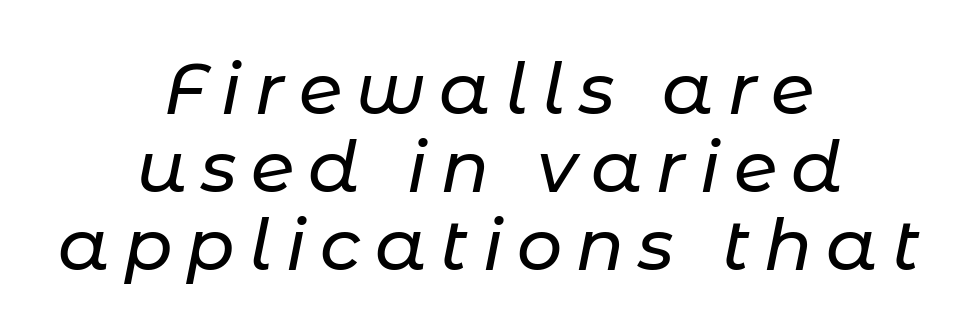
Q: Is the text italic (slanted)? A: Yes, it leans right by about 11 degrees.
Q: Is the text underlined? A: No.
Q: How is the paragraph aligned? A: Centered.
Q: Is the spacing between letters normal or unusually wide? A: Unusually wide.
Q: Is the spacing between lines tight, normal or loose? A: Tight.
Q: Width (condensed, normal, or wide)? A: Normal.
Q: Stroke contrast? A: Low.
Q: x-height? A: Medium.
Q: Monospaced? A: No.
